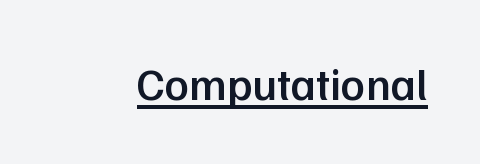
{"serif": "no", "italic": "no", "bold": "semi", "weight": "semibold", "width": "normal", "stroke_contrast": "low", "x_height": "medium", "monospaced": "no", "underline": "yes", "letter_spacing": "normal", "letter_spacing_em": 0.0, "glyph_px": 45}
